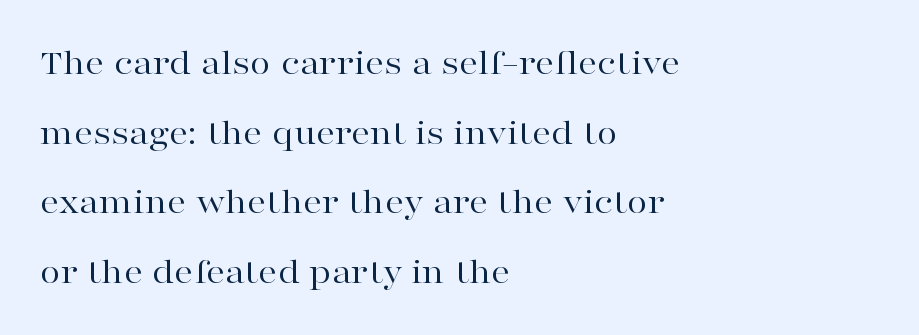
Q: Is the text bold? A: No.
Q: Is the text italic (slanted)? A: No, it is upright.
Q: Is the typeface a serif or a sans-serif typeface? A: Serif.
Q: Is the text underlined? A: No.
Q: How is the paragraph aligned? A: Left-aligned.
Q: Is the spacing between letters normal or unusually wide? A: Normal.
Q: Width (condensed, normal, or wide)? A: Wide.
Q: Stroke contrast? A: High.
Q: x-height? A: Medium.
Q: Monospaced? A: No.
